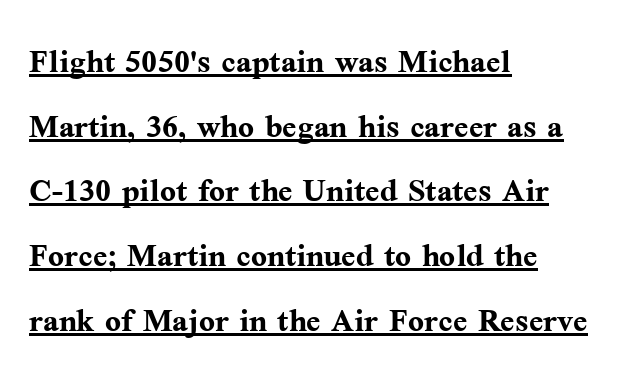
Q: Is the text bold? A: Yes.
Q: Is the text italic (slanted)? A: No, it is upright.
Q: Is the typeface a serif or a sans-serif typeface? A: Serif.
Q: Is the text underlined? A: Yes.
Q: How is the paragraph aligned? A: Left-aligned.
Q: Is the spacing between letters normal or unusually wide? A: Normal.
Q: Is the spacing between lines tight, normal or loose? A: Normal.
Q: Width (condensed, normal, or wide)? A: Normal.
Q: Stroke contrast? A: Medium.
Q: x-height? A: Medium.
Q: Monospaced? A: No.
